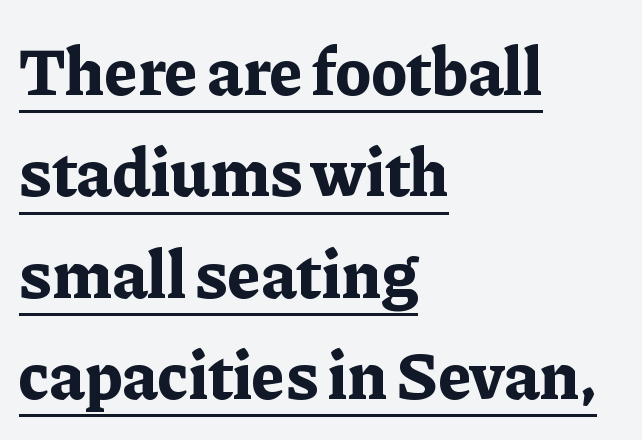
The image shows 68 px bold serif type, upright; set left-aligned, normal line spacing (1.49x), normal letter spacing, underlined; low stroke contrast and a medium x-height.
